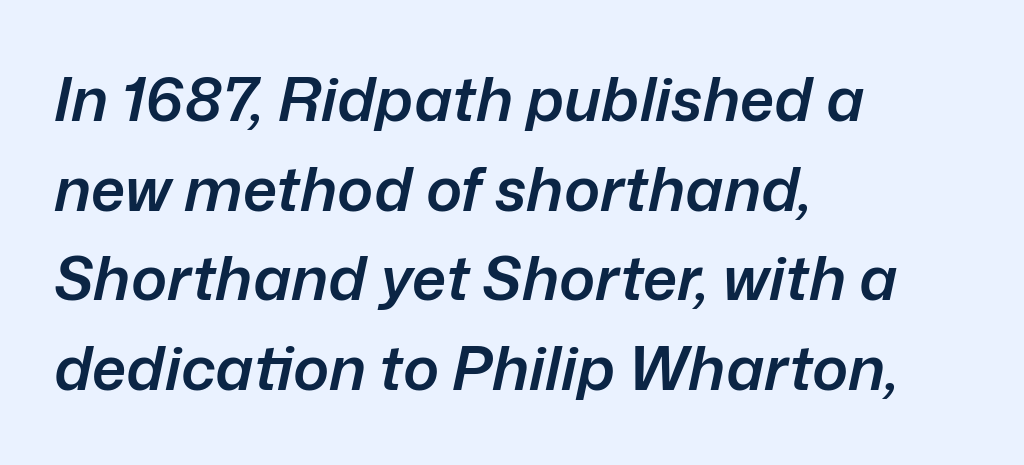
The image shows 61 px semibold type, italic (leaning right); set left-aligned, normal line spacing (1.47x), normal letter spacing, not underlined; low stroke contrast and a medium x-height.
